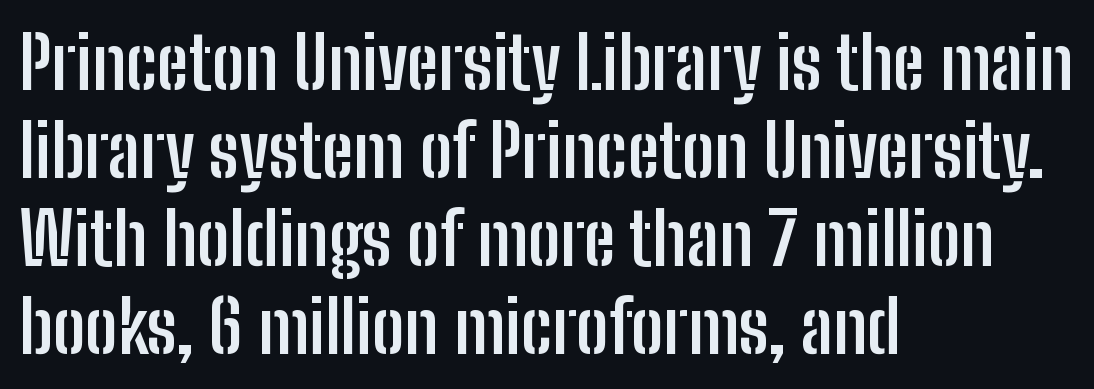
Q: Is the text bold? A: Yes.
Q: Is the text italic (slanted)? A: No, it is upright.
Q: Is the typeface a serif or a sans-serif typeface? A: Sans-serif.
Q: Is the text underlined? A: No.
Q: How is the paragraph aligned? A: Left-aligned.
Q: Is the spacing between letters normal or unusually wide? A: Normal.
Q: Width (condensed, normal, or wide)? A: Condensed.
Q: Stroke contrast? A: Low.
Q: x-height? A: Medium.
Q: Monospaced? A: No.
